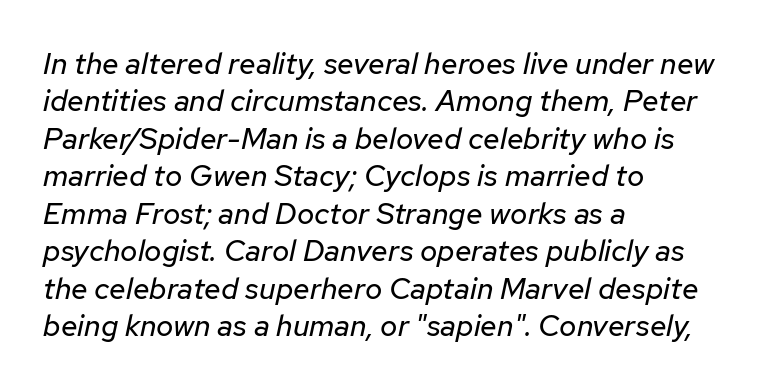
{"italic": "yes", "lean": "right", "slant_degrees": 12, "bold": "no", "weight": "regular", "width": "normal", "stroke_contrast": "low", "x_height": "medium", "monospaced": "no", "underline": "no", "align": "left", "line_spacing": "normal", "line_spacing_ratio": 1.25, "letter_spacing": "normal", "letter_spacing_em": 0.0, "glyph_px": 30}
